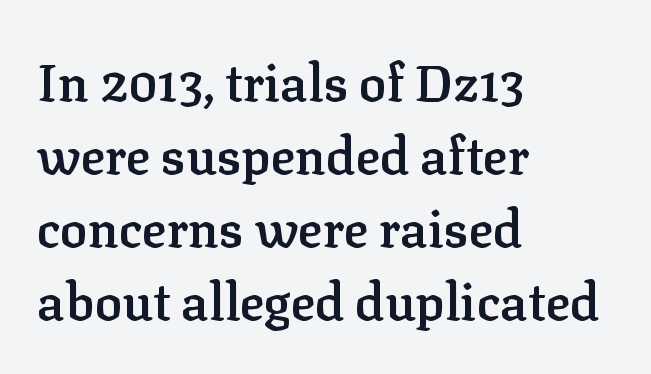
The rendering uses a moderate line-height, typical for paragraphs. The paragraph shown leans on its left margin. Underlining? Definitely not there. A serif font was chosen for this passage.
